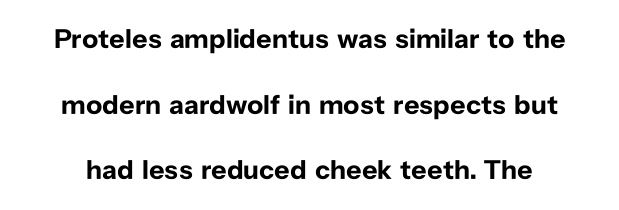
{"italic": "no", "bold": "yes", "underline": "no", "line_spacing": "loose", "line_spacing_ratio": 2.43, "letter_spacing": "normal", "letter_spacing_em": 0.0, "glyph_px": 27}
